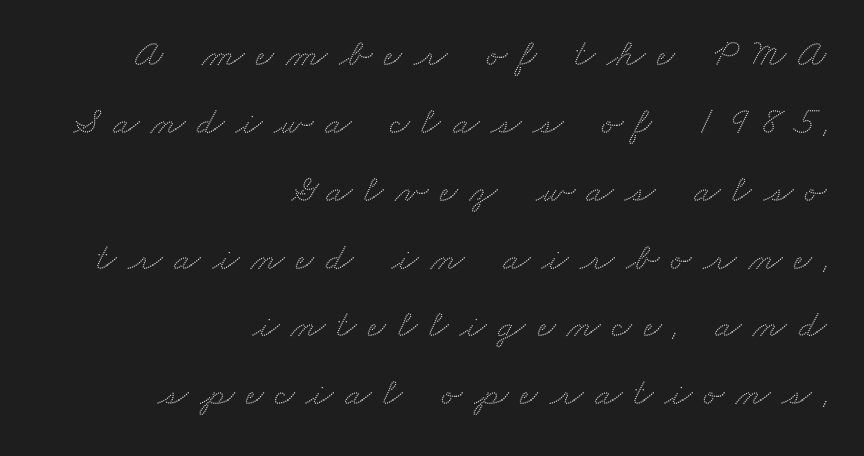
The image shows 39 px wide serif type; set right-aligned, line spacing 1.74x, unusually wide letter spacing (+0.3 em), not underlined; medium stroke contrast and a small x-height.
